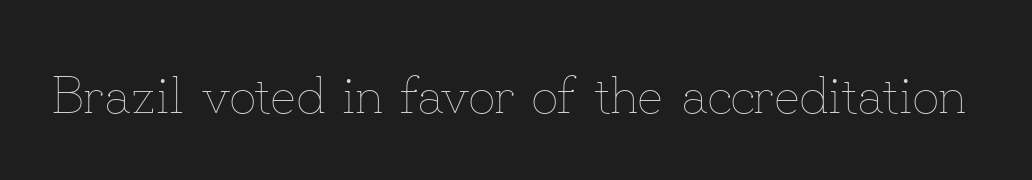
{"italic": "no", "bold": "no", "weight": "thin", "width": "normal", "stroke_contrast": "low", "x_height": "small", "monospaced": "no", "underline": "no", "letter_spacing": "normal", "letter_spacing_em": 0.0, "glyph_px": 53}
